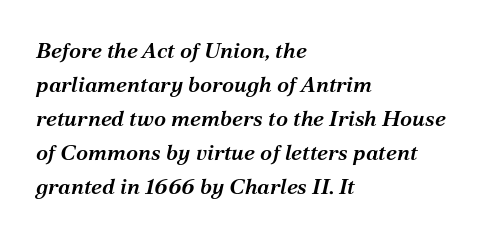
{"italic": "yes", "lean": "right", "slant_degrees": 12, "bold": "semi", "underline": "no", "align": "left", "line_spacing": "normal", "line_spacing_ratio": 1.55, "letter_spacing": "normal", "letter_spacing_em": 0.0, "glyph_px": 22}
